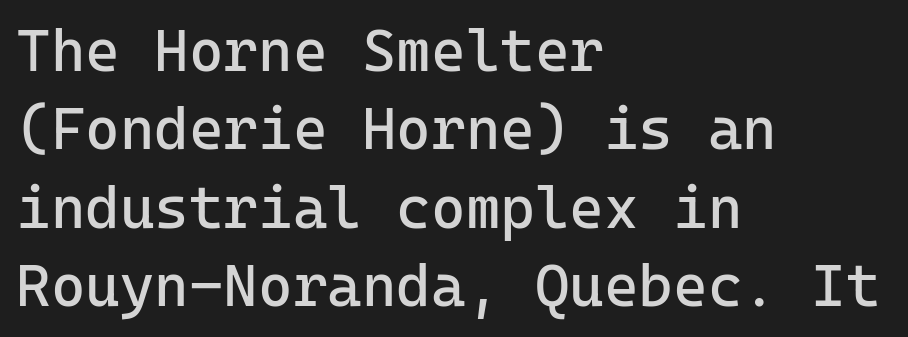
The image shows 59 px regular-weight sans-serif type, upright, monospaced; set left-aligned, normal line spacing (1.33x), normal letter spacing, not underlined; low stroke contrast and a medium x-height.
